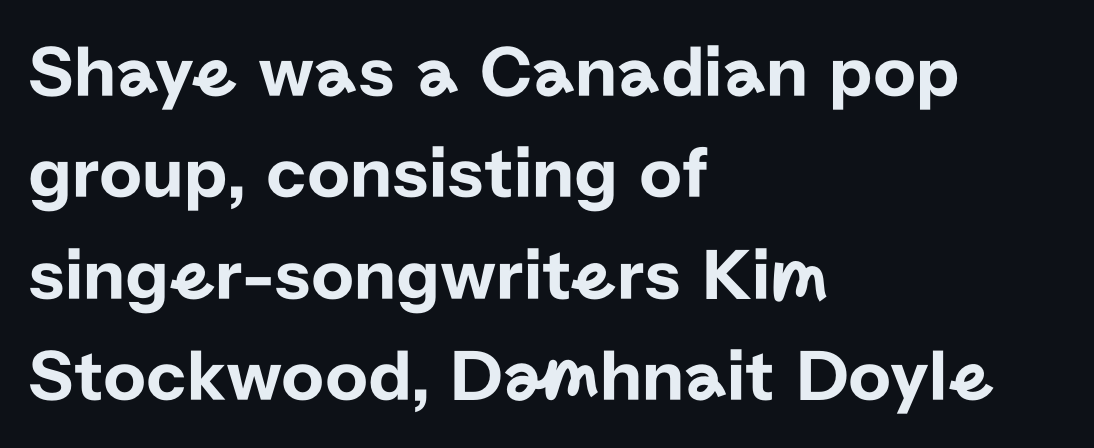
Q: Is the text italic (slanted)? A: No, it is upright.
Q: Is the typeface a serif or a sans-serif typeface? A: Sans-serif.
Q: Is the text underlined? A: No.
Q: How is the paragraph aligned? A: Left-aligned.
Q: Is the spacing between letters normal or unusually wide? A: Normal.
Q: Is the spacing between lines tight, normal or loose? A: Normal.
Q: Width (condensed, normal, or wide)? A: Normal.
Q: Stroke contrast? A: Low.
Q: x-height? A: Medium.
Q: Monospaced? A: No.
